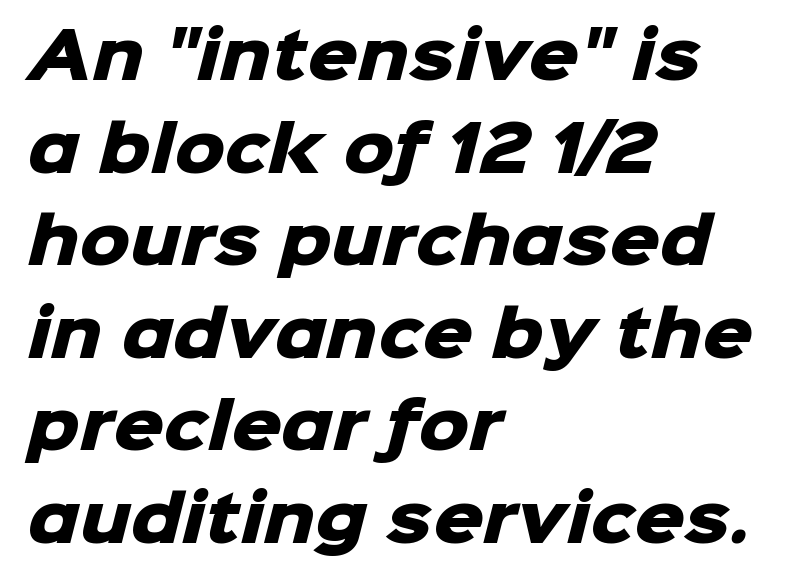
{"serif": "no", "bold": "yes", "weight": "heavy", "width": "normal", "stroke_contrast": "low", "x_height": "medium", "monospaced": "no", "underline": "no", "align": "left", "line_spacing": "normal", "line_spacing_ratio": 1.47, "letter_spacing": "normal", "letter_spacing_em": 0.0, "glyph_px": 63}
